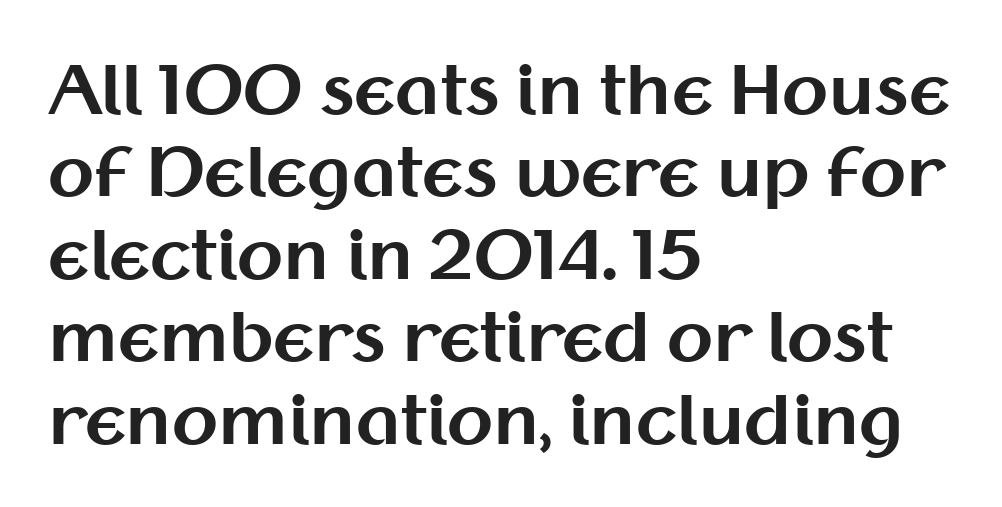
{"serif": "no", "italic": "no", "bold": "yes", "weight": "bold", "width": "normal", "stroke_contrast": "medium", "x_height": "medium", "monospaced": "no", "underline": "no", "align": "left", "line_spacing_ratio": 1.23, "letter_spacing": "normal", "letter_spacing_em": 0.0, "glyph_px": 67}
